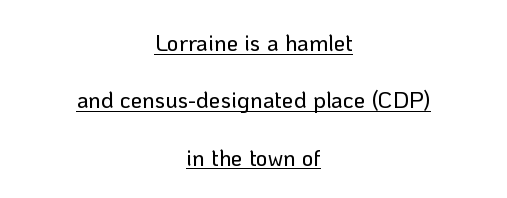
The image shows 23 px text type, upright; set centered, loose line spacing (2.49x), normal letter spacing, underlined.
